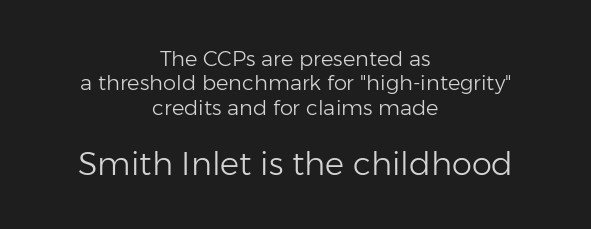
{"serif": "no", "italic": "no", "bold": "no", "weight": "light", "width": "normal", "stroke_contrast": "low", "x_height": "medium", "monospaced": "no", "underline": "no", "align": "center", "line_spacing_ratio": 1.16, "letter_spacing": "normal", "letter_spacing_em": 0.0, "larger_block": "second", "size_ratio": 1.52, "glyph_px": 32}
